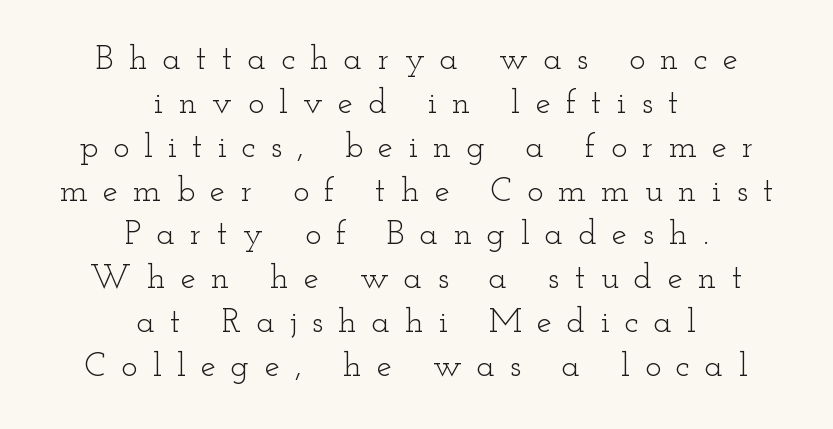
The letterforms stand isolated, each surrounded by extra space. Line starts and ends both wander, symmetrically. Successive baselines arrive at the customary interval. A typesetter would call this proportional, since set widths differ per character. Quick note: not italic, upright.
